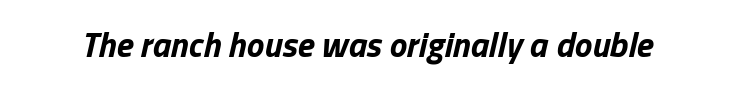
Quick note: underline off. Spacing between characters is what you'd get straight out of the box. Emphasis by weight is at full strength: bold. These lines were composed using italics.
